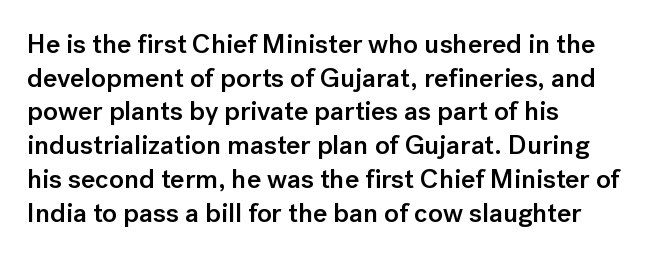
Q: Is the text bold? A: Semi-bold.
Q: Is the text italic (slanted)? A: No, it is upright.
Q: Is the text underlined? A: No.
Q: How is the paragraph aligned? A: Left-aligned.
Q: Is the spacing between letters normal or unusually wide? A: Normal.
Q: Is the spacing between lines tight, normal or loose? A: Normal.
